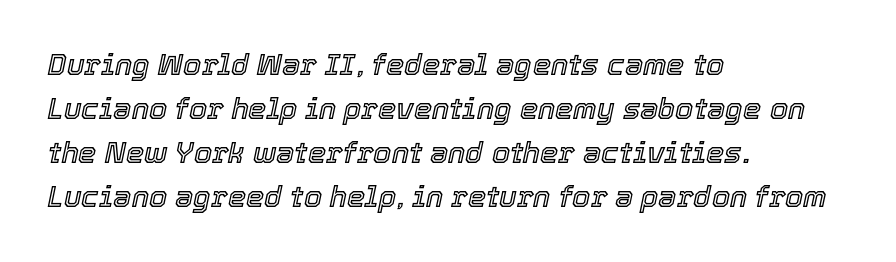
Q: Is the text italic (slanted)? A: Yes, it leans right by about 12 degrees.
Q: Is the text underlined? A: No.
Q: How is the paragraph aligned? A: Left-aligned.
Q: Is the spacing between letters normal or unusually wide? A: Normal.
Q: Is the spacing between lines tight, normal or loose? A: Normal.
Q: Width (condensed, normal, or wide)? A: Normal.
Q: x-height? A: Medium.
Q: Monospaced? A: No.
